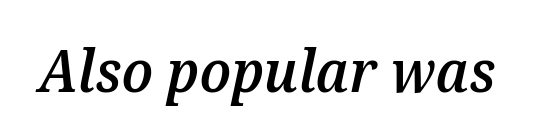
{"italic": "yes", "lean": "right", "slant_degrees": 12, "bold": "semi", "weight": "semibold", "width": "normal", "stroke_contrast": "medium", "x_height": "medium", "monospaced": "no", "underline": "no", "letter_spacing": "normal", "letter_spacing_em": 0.0, "glyph_px": 58}
